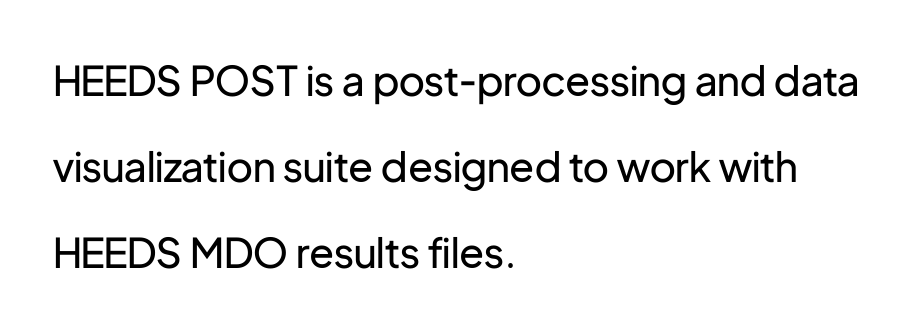
The image shows 41 px regular-weight sans-serif type, upright; set left-aligned, loose line spacing (2.1x), normal letter spacing, not underlined; low stroke contrast and a medium x-height.
